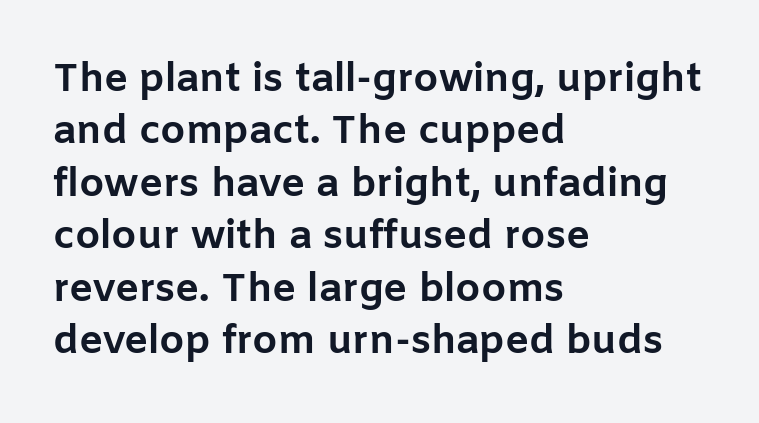
{"serif": "no", "italic": "no", "bold": "yes", "weight": "bold", "width": "normal", "stroke_contrast": "low", "x_height": "medium", "monospaced": "no", "underline": "no", "align": "left", "line_spacing": "normal", "line_spacing_ratio": 1.31, "letter_spacing": "normal", "letter_spacing_em": 0.0, "glyph_px": 40}
